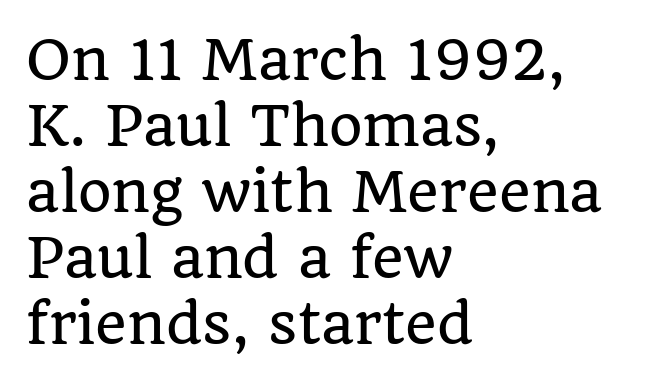
Q: Is the text italic (slanted)? A: No, it is upright.
Q: Is the typeface a serif or a sans-serif typeface? A: Serif.
Q: Is the text underlined? A: No.
Q: How is the paragraph aligned? A: Left-aligned.
Q: Is the spacing between letters normal or unusually wide? A: Normal.
Q: Width (condensed, normal, or wide)? A: Normal.
Q: Stroke contrast? A: Low.
Q: x-height? A: Large.
Q: Monospaced? A: No.
